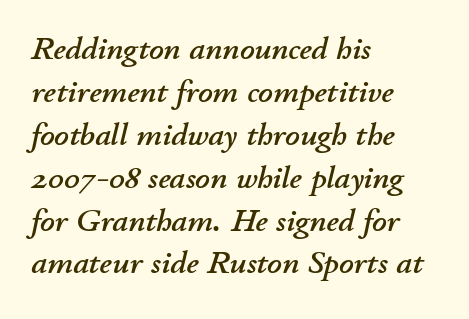
{"italic": "yes", "lean": "right", "slant_degrees": 11, "width": "normal", "stroke_contrast": "low", "x_height": "small", "monospaced": "no", "underline": "no", "align": "left", "line_spacing": "normal", "line_spacing_ratio": 1.34, "letter_spacing": "normal", "letter_spacing_em": 0.0, "glyph_px": 32}
